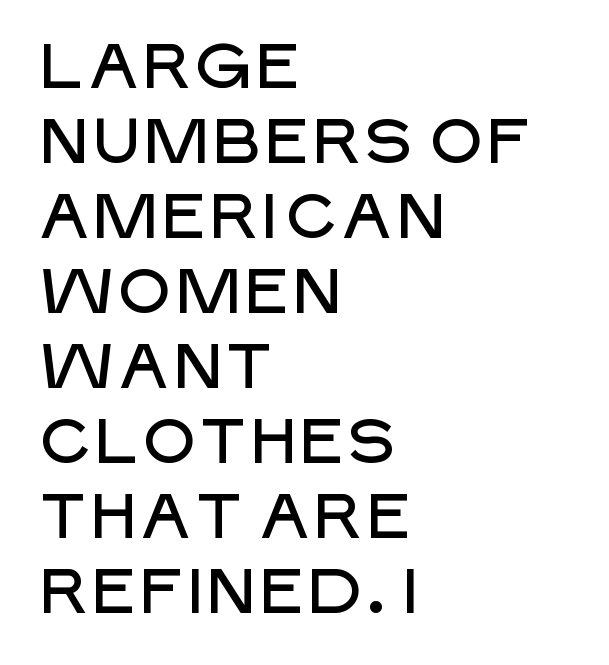
The image shows 62 px sans-serif type, upright; set left-aligned, line spacing 1.21x, normal letter spacing, not underlined; low stroke contrast and a large x-height.
